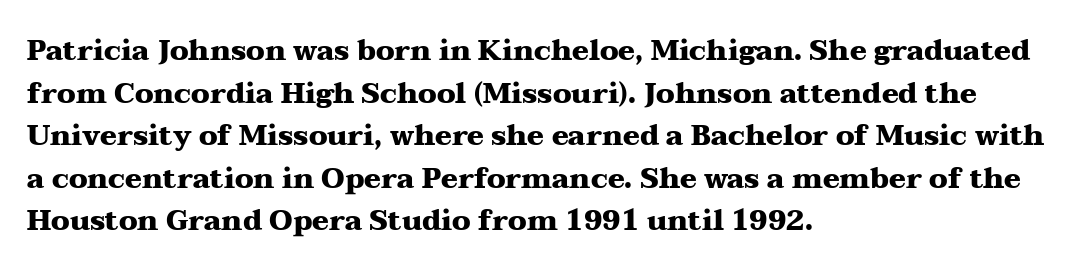
{"serif": "yes", "italic": "no", "bold": "yes", "weight": "heavy", "width": "wide", "stroke_contrast": "medium", "x_height": "medium", "monospaced": "no", "underline": "no", "align": "left", "line_spacing": "normal", "line_spacing_ratio": 1.52, "letter_spacing": "normal", "letter_spacing_em": 0.0, "glyph_px": 28}
